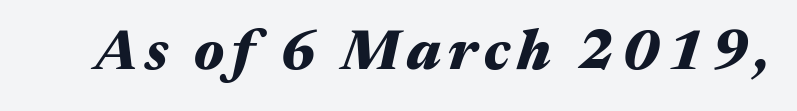
The image shows 56 px heavy, wide type, italic (leaning right); set not underlined; medium stroke contrast and a medium x-height.
